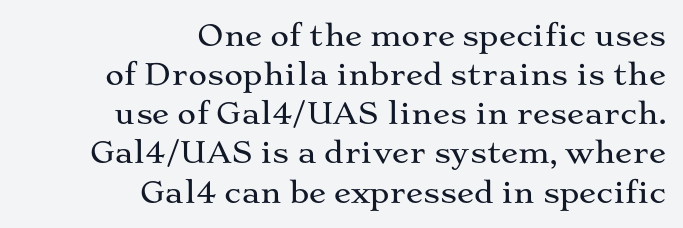
Q: Is the text italic (slanted)? A: No, it is upright.
Q: Is the typeface a serif or a sans-serif typeface? A: Serif.
Q: Is the text underlined? A: No.
Q: How is the paragraph aligned? A: Right-aligned.
Q: Is the spacing between letters normal or unusually wide? A: Normal.
Q: Is the spacing between lines tight, normal or loose? A: Normal.
Q: Width (condensed, normal, or wide)? A: Wide.
Q: Stroke contrast? A: Medium.
Q: x-height? A: Medium.
Q: Monospaced? A: No.
